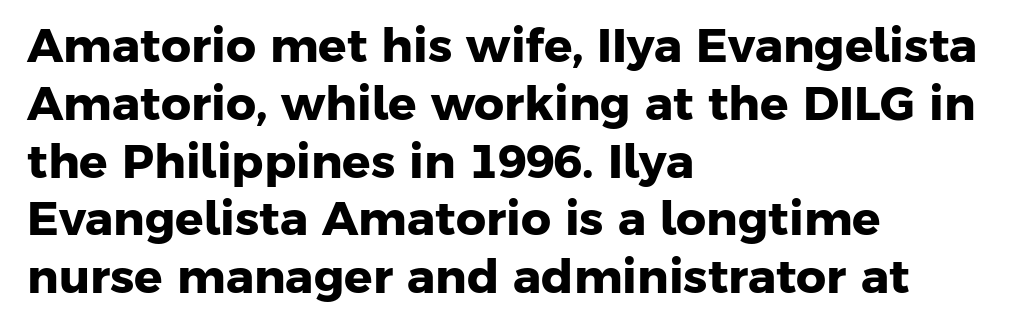
The image shows 47 px heavy sans-serif type; set left-aligned, line spacing 1.23x, normal letter spacing, not underlined; low stroke contrast and a medium x-height.
